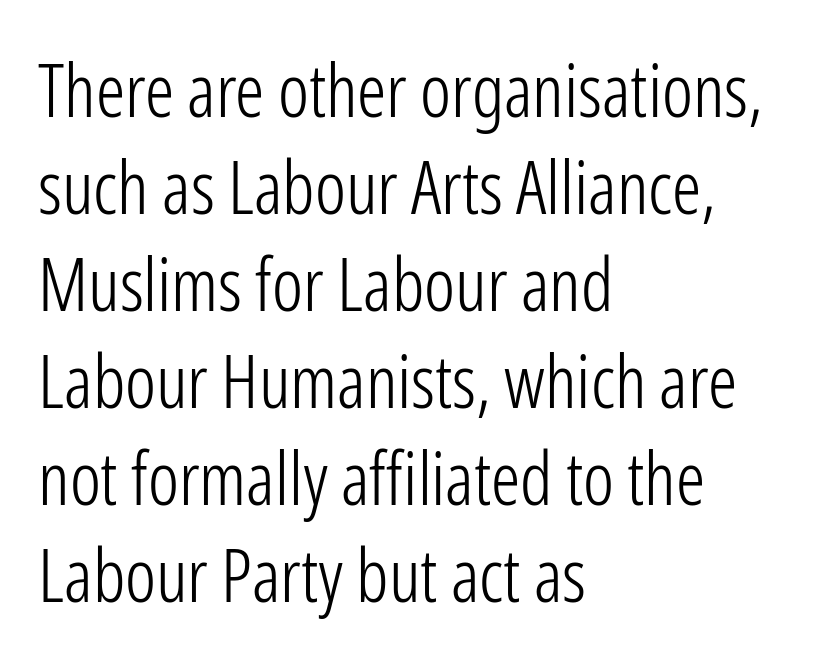
{"serif": "no", "italic": "no", "bold": "no", "weight": "light", "width": "condensed", "stroke_contrast": "low", "x_height": "medium", "monospaced": "no", "underline": "no", "align": "left", "line_spacing": "normal", "line_spacing_ratio": 1.33, "letter_spacing": "normal", "letter_spacing_em": 0.0, "glyph_px": 73}
